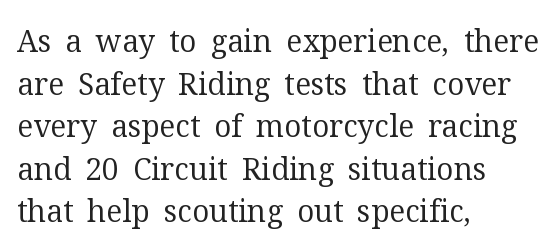
{"serif": "yes", "italic": "no", "bold": "no", "weight": "regular", "width": "normal", "stroke_contrast": "medium", "x_height": "medium", "monospaced": "no", "underline": "no", "align": "left", "line_spacing": "normal", "line_spacing_ratio": 1.42, "letter_spacing": "normal", "letter_spacing_em": 0.0, "glyph_px": 30}
